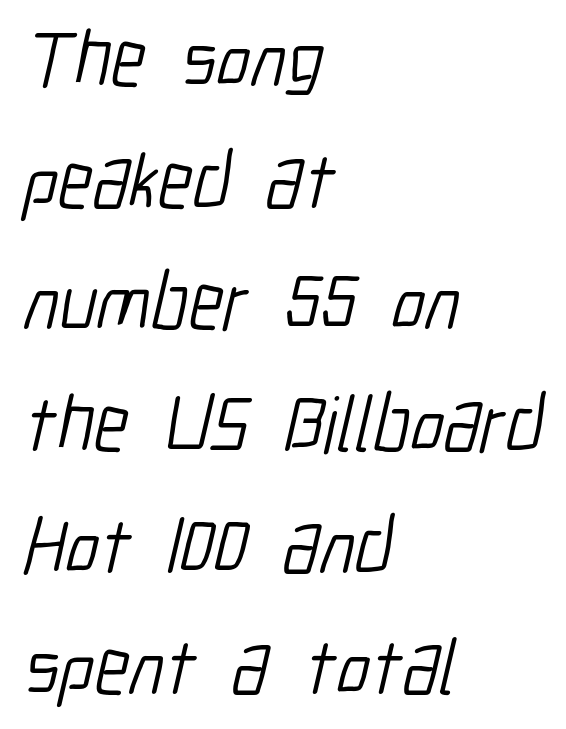
The image shows 79 px light, condensed sans-serif type; set left-aligned, normal line spacing (1.54x), normal letter spacing, not underlined; low stroke contrast and a medium x-height.
